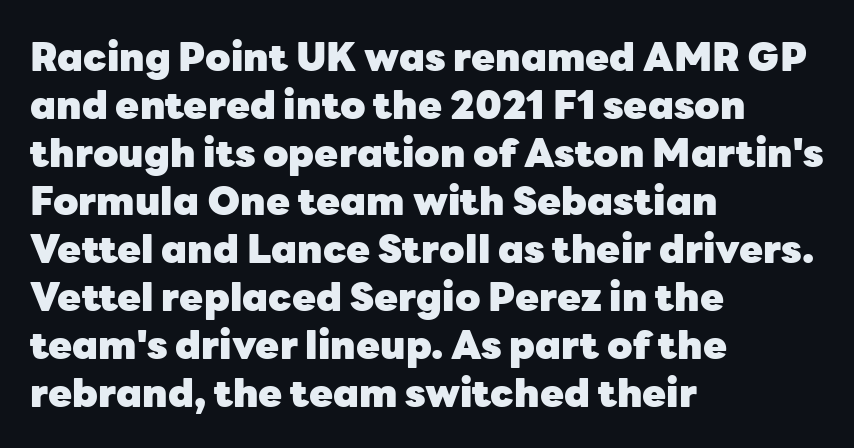
Q: Is the text bold? A: Yes.
Q: Is the text italic (slanted)? A: No, it is upright.
Q: Is the typeface a serif or a sans-serif typeface? A: Sans-serif.
Q: Is the text underlined? A: No.
Q: How is the paragraph aligned? A: Left-aligned.
Q: Is the spacing between letters normal or unusually wide? A: Normal.
Q: Width (condensed, normal, or wide)? A: Normal.
Q: Stroke contrast? A: Low.
Q: x-height? A: Medium.
Q: Monospaced? A: No.
